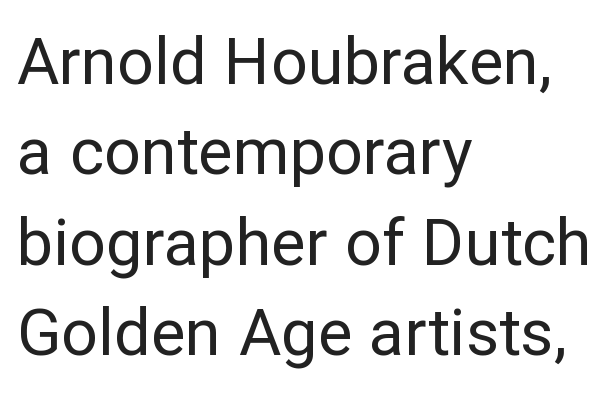
{"serif": "no", "italic": "no", "bold": "no", "weight": "regular", "width": "normal", "stroke_contrast": "low", "x_height": "medium", "monospaced": "no", "underline": "no", "align": "left", "line_spacing": "normal", "line_spacing_ratio": 1.39, "letter_spacing": "normal", "letter_spacing_em": 0.0, "glyph_px": 65}
